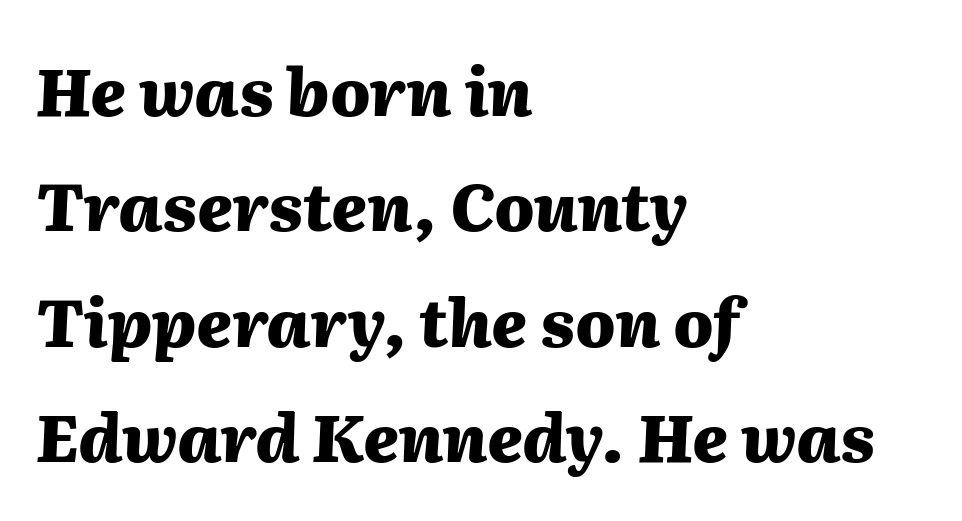
Q: Is the text bold? A: Yes.
Q: Is the text italic (slanted)? A: Yes, it leans right by about 2 degrees.
Q: Is the text underlined? A: No.
Q: How is the paragraph aligned? A: Left-aligned.
Q: Is the spacing between letters normal or unusually wide? A: Normal.
Q: Width (condensed, normal, or wide)? A: Normal.
Q: Stroke contrast? A: Medium.
Q: x-height? A: Medium.
Q: Monospaced? A: No.
